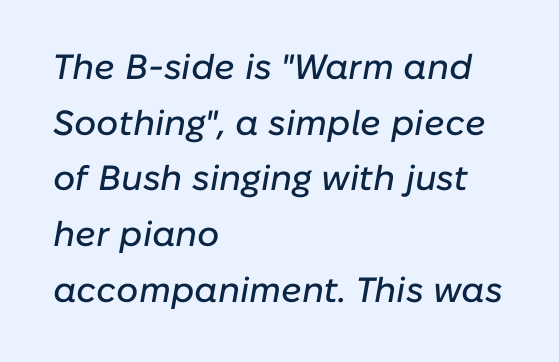
Q: Is the text italic (slanted)? A: Yes, it leans right by about 10 degrees.
Q: Is the text underlined? A: No.
Q: How is the paragraph aligned? A: Left-aligned.
Q: Is the spacing between letters normal or unusually wide? A: Normal.
Q: Is the spacing between lines tight, normal or loose? A: Normal.
Q: Width (condensed, normal, or wide)? A: Normal.
Q: Stroke contrast? A: Low.
Q: x-height? A: Medium.
Q: Monospaced? A: No.
